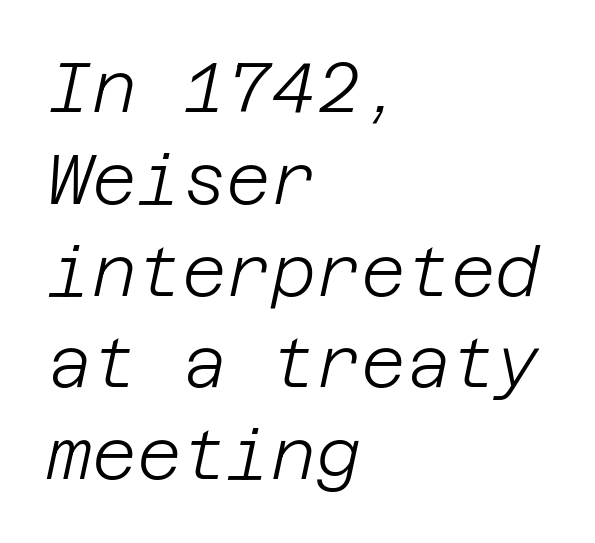
The image shows 69 px light type, italic (leaning right); set left-aligned, normal line spacing (1.33x), normal letter spacing, not underlined; low stroke contrast and a large x-height.
